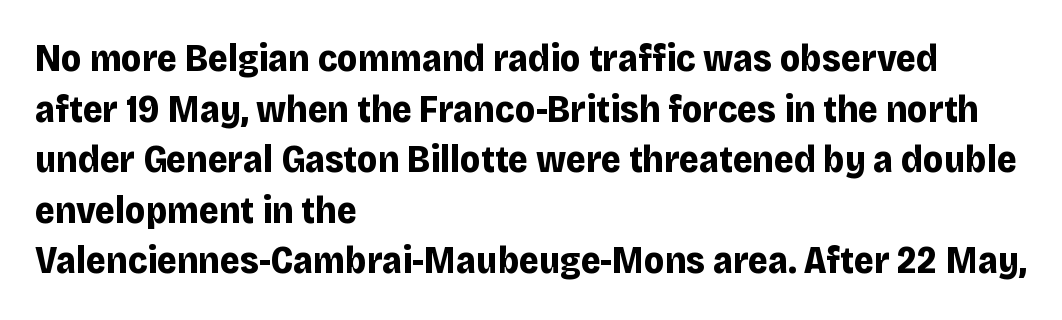
{"serif": "no", "italic": "no", "bold": "yes", "weight": "bold", "width": "normal", "stroke_contrast": "low", "x_height": "large", "monospaced": "no", "underline": "no", "align": "left", "line_spacing": "normal", "line_spacing_ratio": 1.33, "letter_spacing": "normal", "letter_spacing_em": 0.0, "glyph_px": 38}
